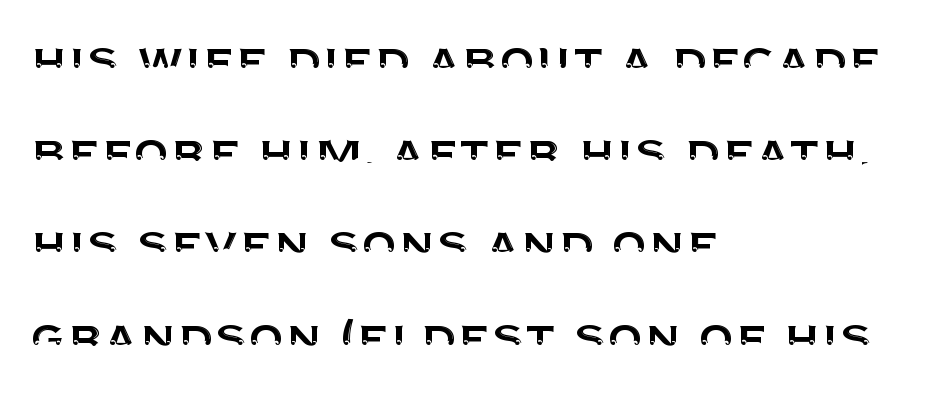
Note: no serifs on the glyphs. Nobody drew a line under any word here. Does the copy run flush right? No — it runs flush left. The face used here is rendered with its standard letterfit. Ascenders rise straight up at ninety degrees. Evenly set lines give the paragraph a standard silhouette.
